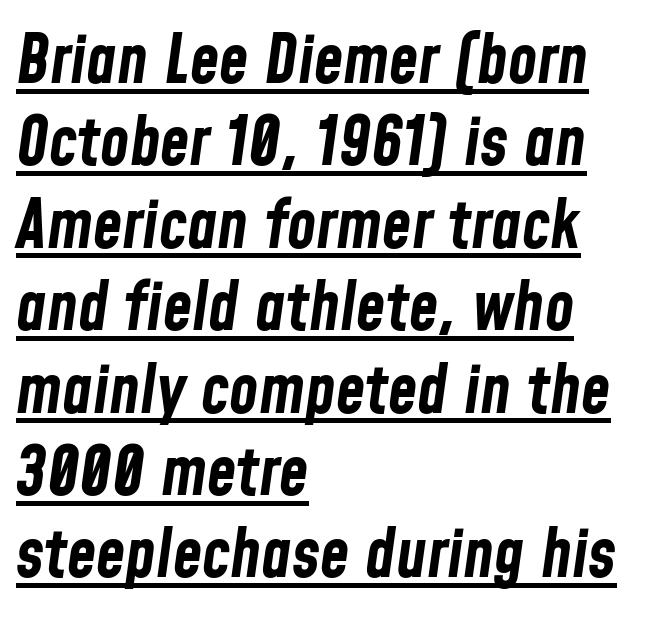
{"italic": "yes", "lean": "right", "slant_degrees": 8, "bold": "yes", "weight": "bold", "width": "condensed", "stroke_contrast": "low", "x_height": "medium", "monospaced": "no", "underline": "yes", "align": "left", "line_spacing_ratio": 1.23, "letter_spacing": "normal", "letter_spacing_em": 0.0, "glyph_px": 67}
